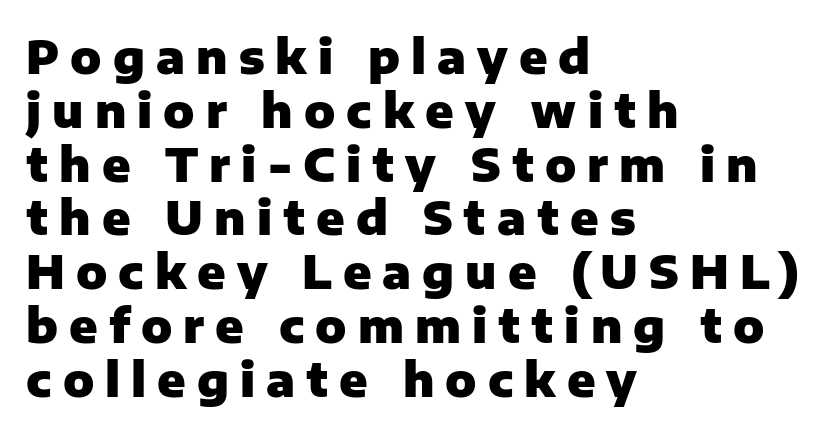
{"serif": "no", "italic": "no", "bold": "yes", "weight": "heavy", "width": "normal", "stroke_contrast": "low", "x_height": "medium", "monospaced": "no", "underline": "no", "align": "left", "line_spacing_ratio": 1.17, "letter_spacing": "wide", "letter_spacing_em": 0.24, "glyph_px": 46}
